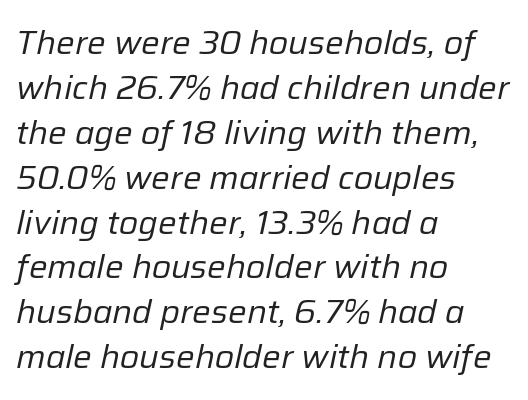
Posture: slanted. The passage shown is not bold in any degree. Bare-footed words on every line. Summary of vertical rhythm: regular, with standard interline spacing. Default kerning and tracking; the words read as compact shapes.
